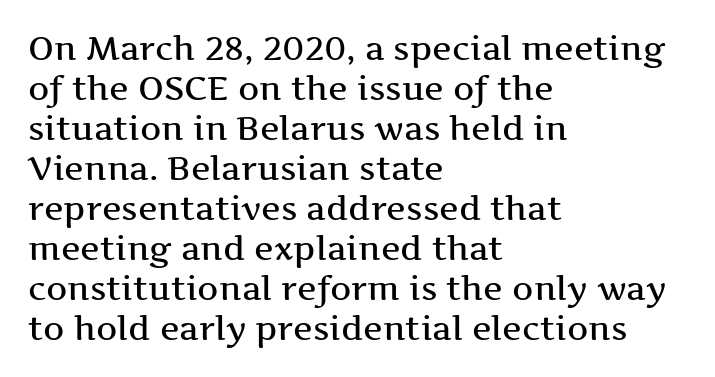
A student would call this left alignment; a typographer would say flush left, rag right. Varying glyph widths throughout — classic text-font behaviour. Every stem runs plumb, perpendicular to the baseline. The words here are not underlined. This sample uses plain, unmodified letter spacing.
